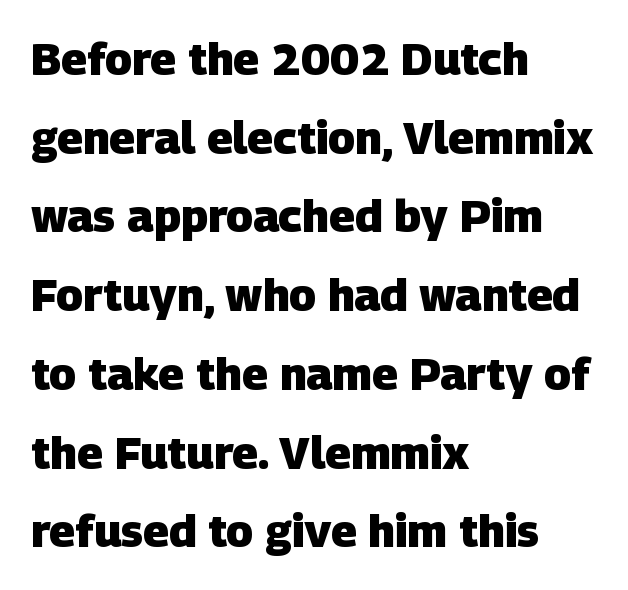
{"serif": "no", "bold": "yes", "weight": "heavy", "width": "normal", "stroke_contrast": "low", "x_height": "large", "monospaced": "no", "underline": "no", "align": "left", "line_spacing_ratio": 1.75, "letter_spacing": "normal", "letter_spacing_em": 0.0, "glyph_px": 45}
